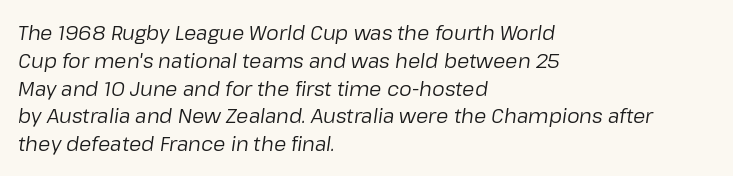
{"italic": "yes", "lean": "right", "slant_degrees": 8, "bold": "no", "underline": "no", "align": "left", "line_spacing": "normal", "line_spacing_ratio": 1.39, "letter_spacing": "normal", "letter_spacing_em": 0.0, "glyph_px": 20}
